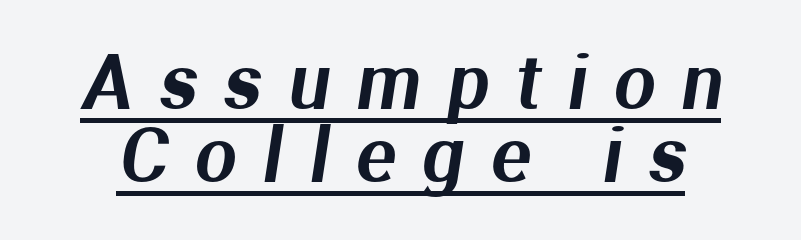
In terms of letterform style, serifs are entirely absent. Emphasis is given by a line drawn under the lettering. Characters follow at a spacing far wider than the type designer built in. Each letter keeps its own natural width here, so spacing adapts to shape. One glance says dense: line gaps are narrower than usual.
